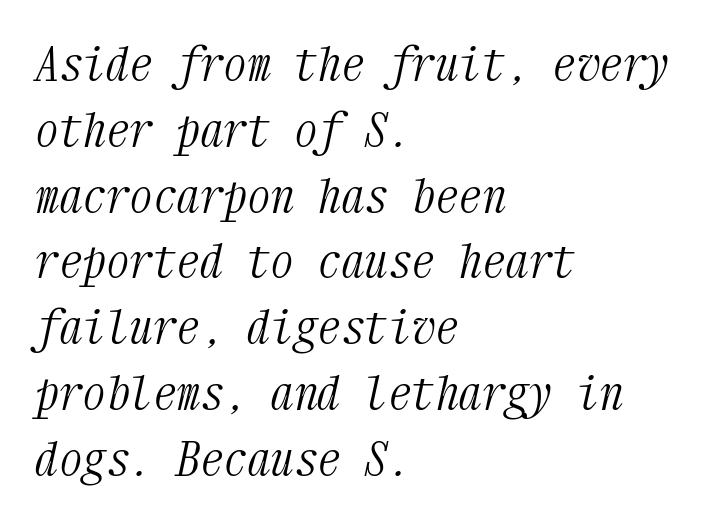
The image shows 47 px light, condensed serif type, italic (leaning right), monospaced; set left-aligned, normal line spacing (1.4x), normal letter spacing, not underlined; medium stroke contrast and a medium x-height.
